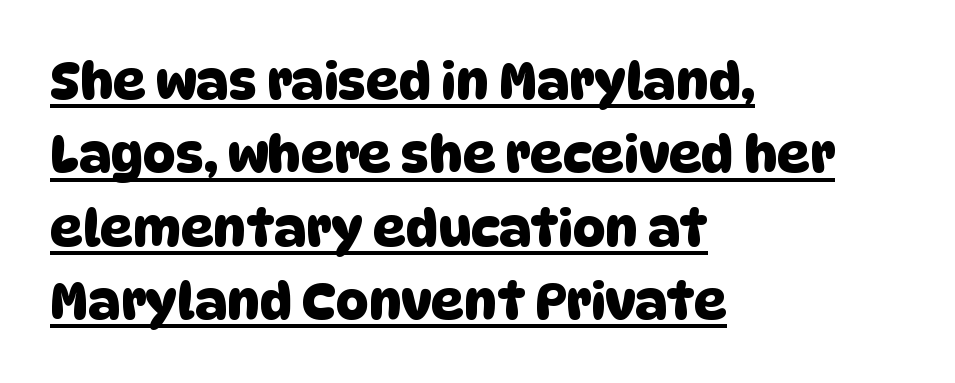
Note: no serifs on the glyphs. The designer left line spacing at the default. The rendering uses the underline text-decoration. The passage shown is typed in a proportional face where columns would drift.
